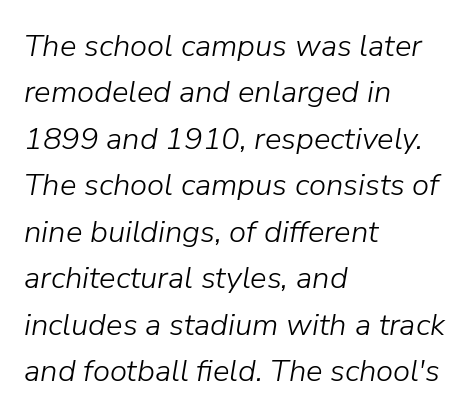
{"italic": "yes", "lean": "right", "slant_degrees": 9, "bold": "no", "weight": "light", "width": "normal", "stroke_contrast": "low", "x_height": "medium", "monospaced": "no", "underline": "no", "align": "left", "line_spacing": "normal", "line_spacing_ratio": 1.5, "letter_spacing": "normal", "letter_spacing_em": 0.0, "glyph_px": 31}
